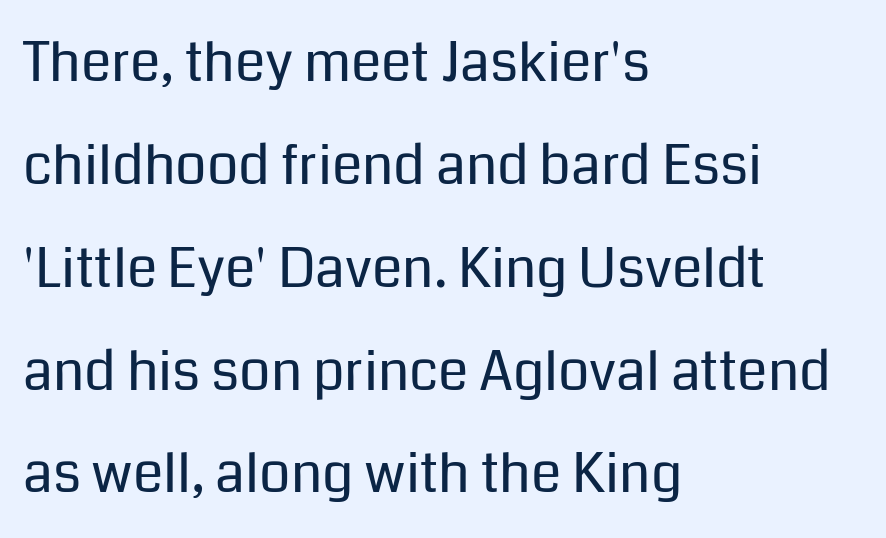
{"serif": "no", "italic": "no", "bold": "no", "weight": "regular", "width": "normal", "stroke_contrast": "low", "x_height": "medium", "monospaced": "no", "underline": "no", "align": "left", "line_spacing_ratio": 1.87, "letter_spacing": "normal", "letter_spacing_em": 0.0, "glyph_px": 55}
